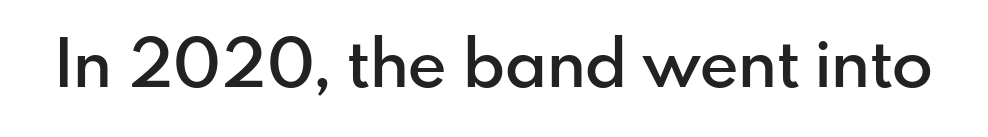
The image shows 67 px semibold sans-serif type, upright; set normal letter spacing, not underlined; low stroke contrast and a small x-height.
